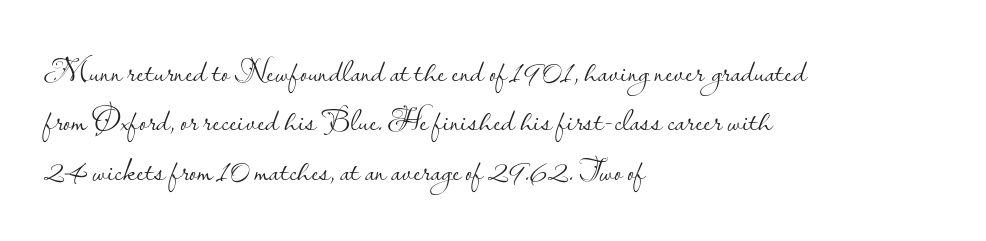
Q: Is the text bold? A: No.
Q: Is the text italic (slanted)? A: Yes.
Q: Is the typeface a serif or a sans-serif typeface? A: Sans-serif.
Q: Is the text underlined? A: No.
Q: How is the paragraph aligned? A: Left-aligned.
Q: Is the spacing between letters normal or unusually wide? A: Normal.
Q: Is the spacing between lines tight, normal or loose? A: Normal.
Q: Width (condensed, normal, or wide)? A: Normal.
Q: Stroke contrast? A: Low.
Q: x-height? A: Small.
Q: Monospaced? A: No.
